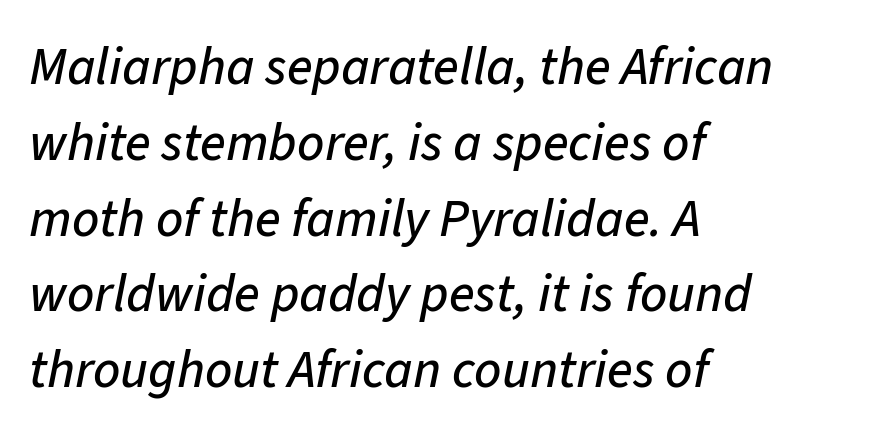
The image shows 53 px text type, italic (leaning right); set left-aligned, normal line spacing (1.43x), normal letter spacing, not underlined; low stroke contrast and a medium x-height.
